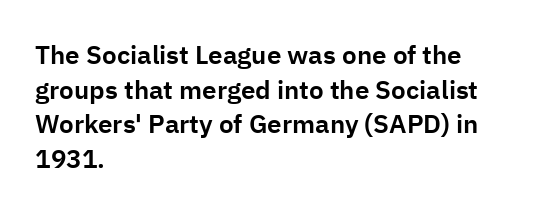
Reading down the block, your eye returns to a fixed left position each line. The line-height multiplier appears to be the usual default. Anything drawn beneath the words? Only blank space. Nope, not italic — everything's standing straight. No extra tracking has been applied to these lines.
